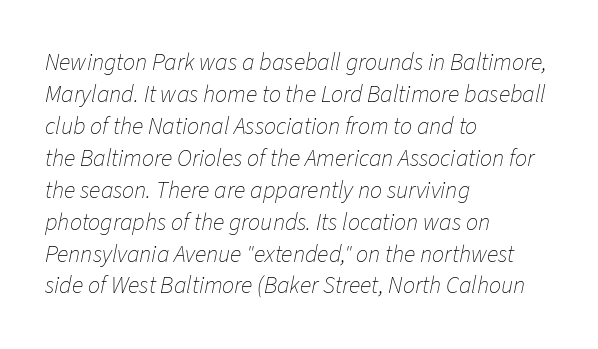
Q: Is the text bold? A: No.
Q: Is the text italic (slanted)? A: Yes, it leans right by about 11 degrees.
Q: Is the text underlined? A: No.
Q: How is the paragraph aligned? A: Left-aligned.
Q: Is the spacing between letters normal or unusually wide? A: Normal.
Q: Is the spacing between lines tight, normal or loose? A: Normal.
